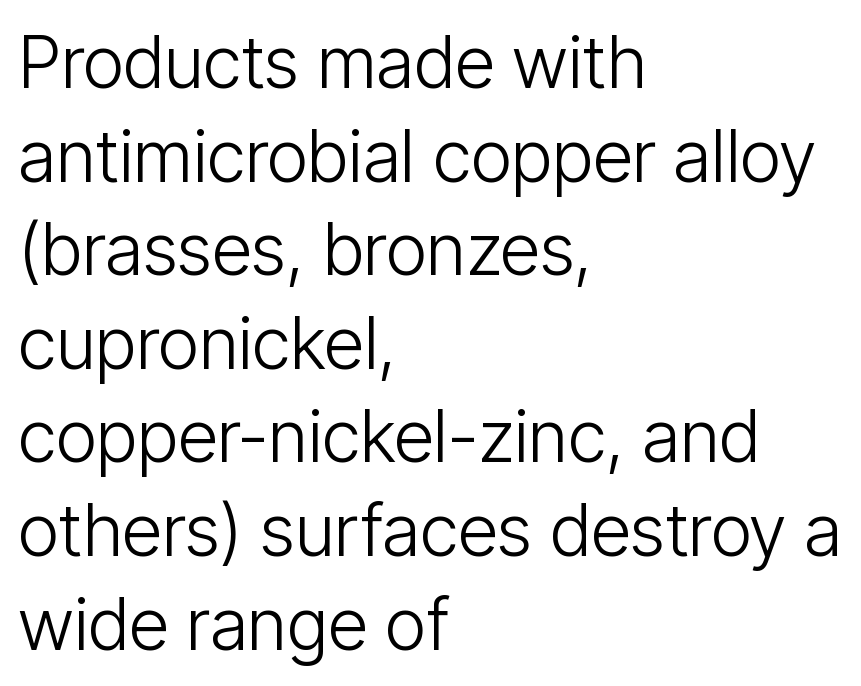
{"serif": "no", "italic": "no", "bold": "no", "weight": "light", "width": "condensed", "stroke_contrast": "low", "x_height": "medium", "monospaced": "no", "underline": "no", "align": "left", "line_spacing": "normal", "line_spacing_ratio": 1.3, "letter_spacing": "normal", "letter_spacing_em": 0.0, "glyph_px": 72}
